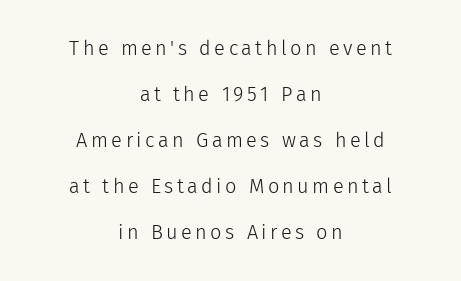
Posture: upright roman. Compared with a typical body face, this is equally light or lighter still. Notice how the passage keeps no hard edge, just a central spine. Vertical spacing — loose.
